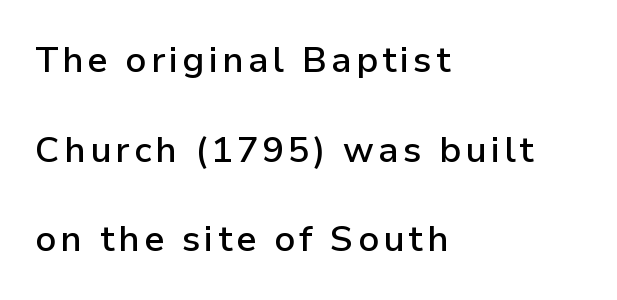
{"serif": "no", "italic": "no", "bold": "semi", "weight": "semibold", "width": "normal", "stroke_contrast": "low", "x_height": "medium", "monospaced": "no", "underline": "no", "align": "left", "line_spacing": "loose", "line_spacing_ratio": 2.49, "glyph_px": 36}
